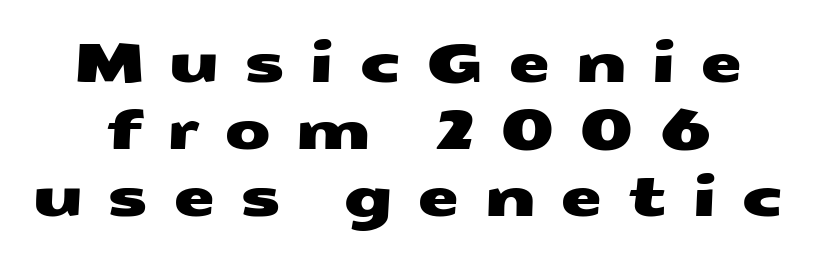
Q: Is the typeface a serif or a sans-serif typeface? A: Sans-serif.
Q: Is the text underlined? A: No.
Q: Is the spacing between letters normal or unusually wide? A: Unusually wide.
Q: Width (condensed, normal, or wide)? A: Wide.
Q: Stroke contrast? A: Medium.
Q: x-height? A: Medium.
Q: Monospaced? A: No.
